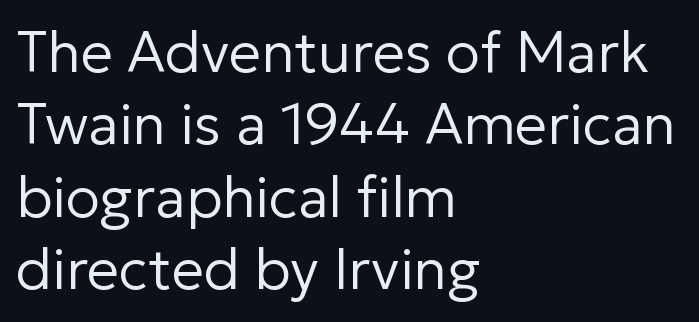
The image shows 57 px regular-weight sans-serif type, upright; set left-aligned, normal line spacing (1.27x), normal letter spacing, not underlined; low stroke contrast and a medium x-height.
